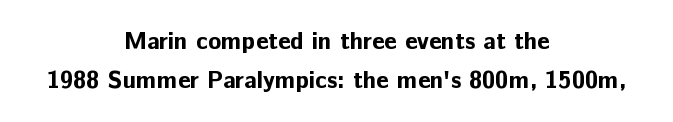
{"italic": "no", "bold": "yes", "underline": "no", "align": "center", "line_spacing": "normal", "line_spacing_ratio": 1.61, "letter_spacing": "normal", "letter_spacing_em": 0.0, "glyph_px": 24}
